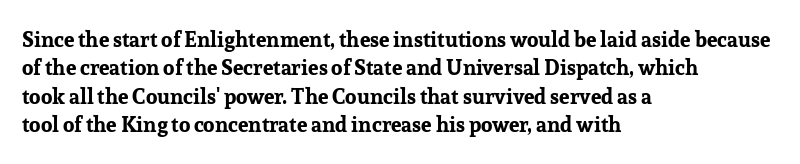
The image shows 21 px bold type, upright; set left-aligned, normal line spacing (1.35x), normal letter spacing, not underlined.
